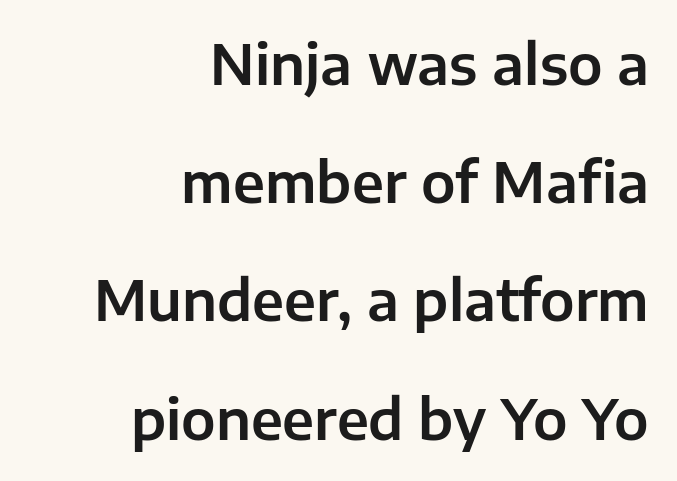
Regarding serifs, this sample does without them. Each letter keeps its own natural width here, so spacing adapts to shape. Descender tails drop into unmarked territory. Each line ends at the same right margin while the left side varies. Tracking value appears to be zero — textbook default spacing. If you measured baseline to baseline, you'd find a long distance.
